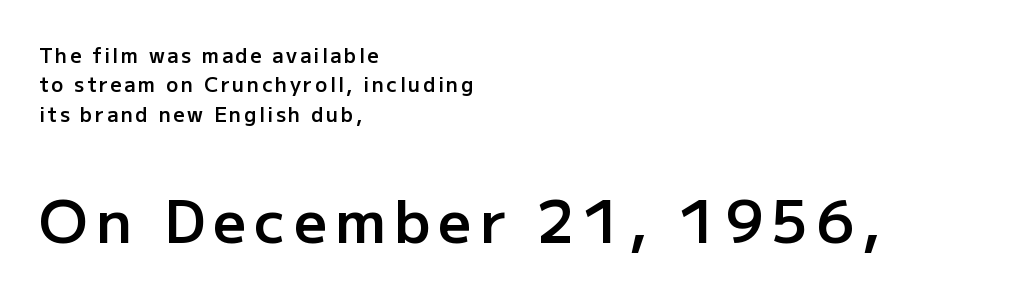
{"serif": "no", "italic": "no", "bold": "semi", "weight": "semibold", "width": "normal", "stroke_contrast": "low", "x_height": "medium", "monospaced": "no", "underline": "no", "align": "left", "line_spacing": "normal", "line_spacing_ratio": 1.47, "larger_block": "second", "size_ratio": 2.95, "glyph_px": 59}
